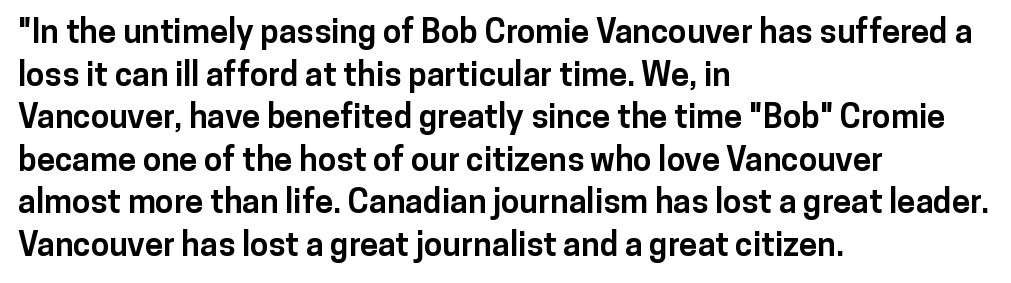
{"serif": "no", "italic": "no", "bold": "yes", "weight": "bold", "width": "normal", "stroke_contrast": "low", "x_height": "medium", "monospaced": "no", "underline": "no", "align": "left", "line_spacing": "normal", "line_spacing_ratio": 1.29, "letter_spacing": "normal", "letter_spacing_em": 0.0, "glyph_px": 33}
